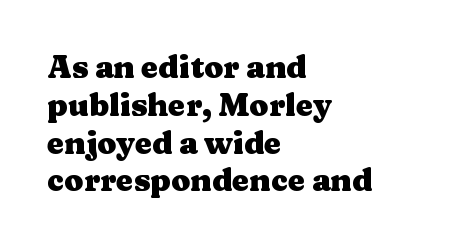
The image shows 31 px heavy, wide serif type, upright; set left-aligned, line spacing 1.22x, normal letter spacing, not underlined; medium stroke contrast and a medium x-height.
